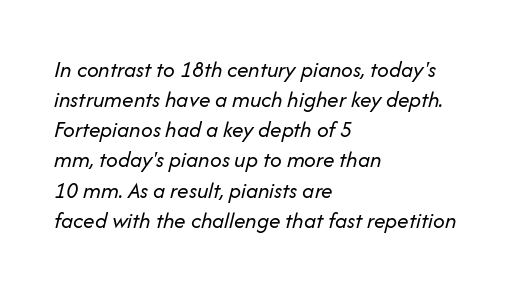
{"italic": "yes", "lean": "right", "slant_degrees": 14, "bold": "no", "underline": "no", "align": "left", "line_spacing": "normal", "line_spacing_ratio": 1.31, "letter_spacing": "normal", "letter_spacing_em": 0.0, "glyph_px": 23}
